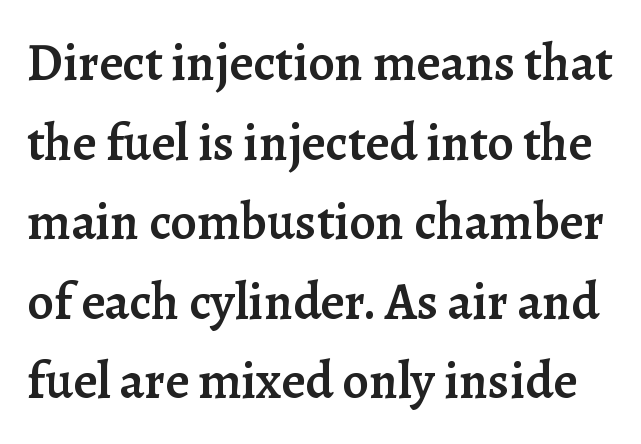
{"serif": "yes", "italic": "no", "bold": "semi", "weight": "semibold", "width": "normal", "stroke_contrast": "low", "x_height": "medium", "monospaced": "no", "underline": "no", "line_spacing": "normal", "line_spacing_ratio": 1.53, "letter_spacing": "normal", "letter_spacing_em": 0.0, "glyph_px": 52}
